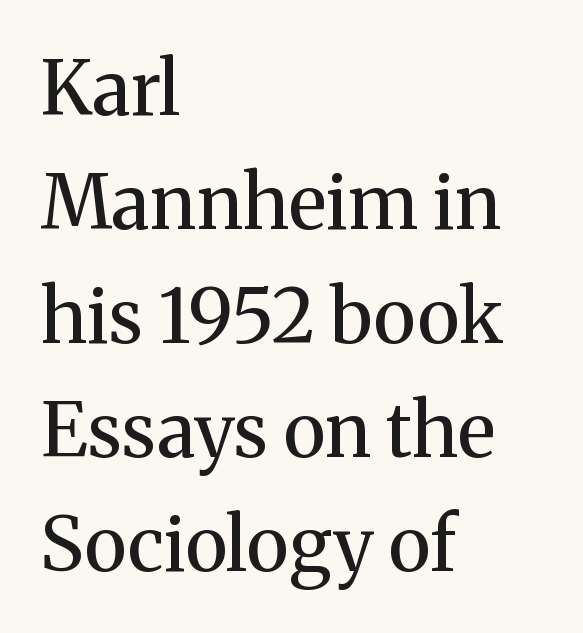
If you drew a line through each stem, it would be perfectly vertical. This rendering features lettering with no underline. A typesetter would call this zero additional tracking. The face used here is seriffed, in the tradition of book romans. A typesetter would call this proportional, since set widths differ per character.
